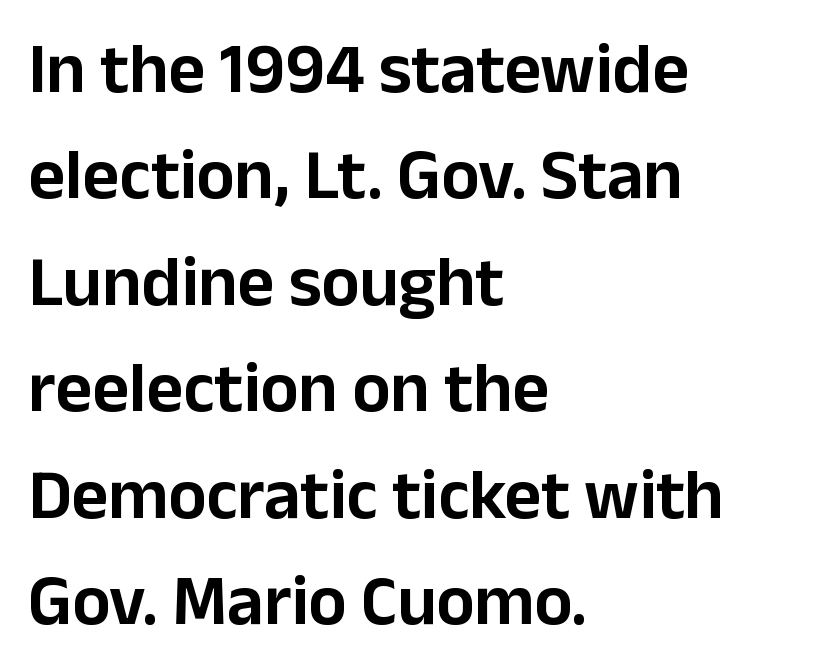
Does extra space separate the letters? No, they use regular spacing. The rendering uses natural spacing where letterforms have individual widths. Left-aligned paragraph, ragged on the right. Ascenders rise straight up at ninety degrees.
